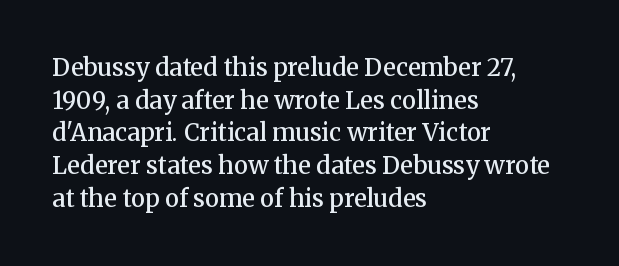
Q: Is the text bold? A: Semi-bold.
Q: Is the text italic (slanted)? A: No, it is upright.
Q: Is the text underlined? A: No.
Q: How is the paragraph aligned? A: Left-aligned.
Q: Is the spacing between letters normal or unusually wide? A: Normal.
Q: Is the spacing between lines tight, normal or loose? A: Normal.
